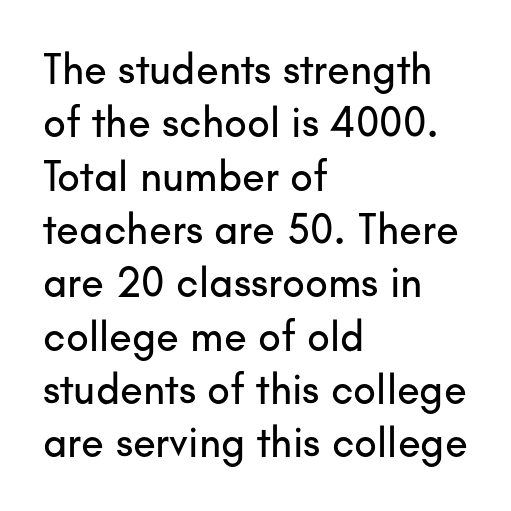
Q: Is the text italic (slanted)? A: No, it is upright.
Q: Is the typeface a serif or a sans-serif typeface? A: Sans-serif.
Q: Is the text underlined? A: No.
Q: How is the paragraph aligned? A: Left-aligned.
Q: Is the spacing between letters normal or unusually wide? A: Normal.
Q: Is the spacing between lines tight, normal or loose? A: Normal.
Q: Width (condensed, normal, or wide)? A: Normal.
Q: Stroke contrast? A: Low.
Q: x-height? A: Small.
Q: Monospaced? A: No.
